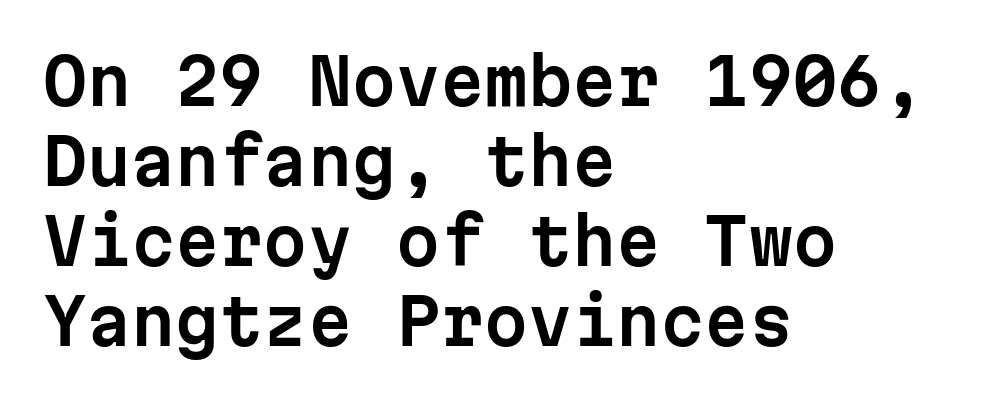
{"serif": "no", "italic": "no", "width": "normal", "stroke_contrast": "low", "x_height": "medium", "monospaced": "yes", "underline": "no", "align": "left", "line_spacing": "normal", "line_spacing_ratio": 1.27, "letter_spacing": "normal", "letter_spacing_em": 0.0, "glyph_px": 63}
